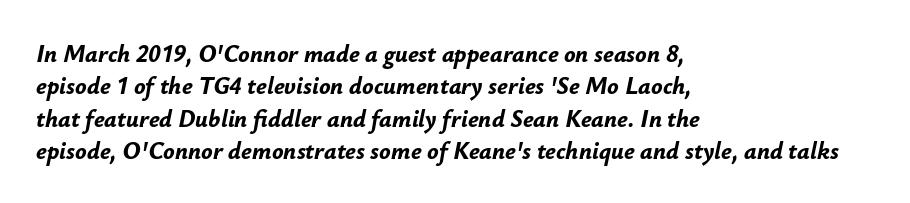
{"italic": "yes", "lean": "right", "slant_degrees": 12, "bold": "yes", "underline": "no", "align": "left", "line_spacing": "normal", "line_spacing_ratio": 1.35, "letter_spacing": "normal", "letter_spacing_em": 0.0, "glyph_px": 24}
